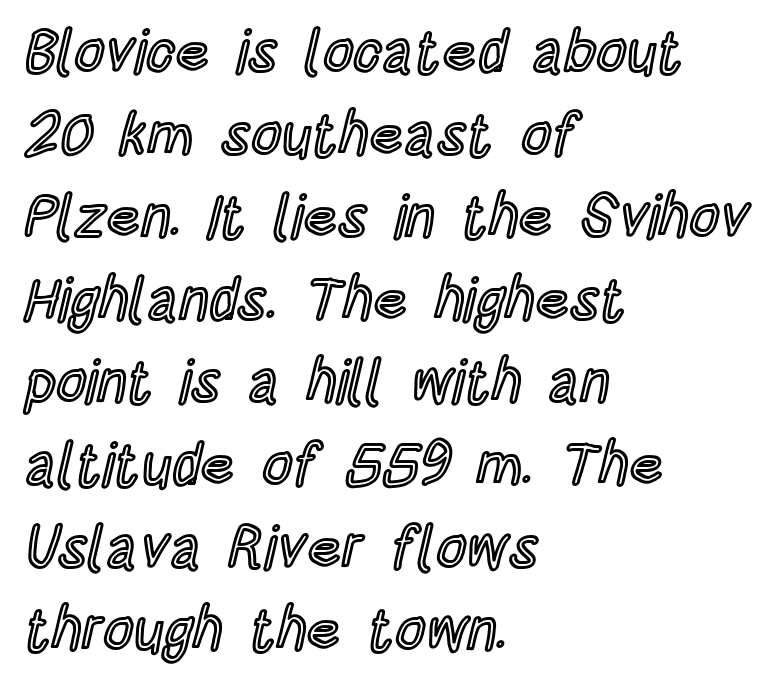
No word sits above an underline. Interline gaps are of average width in this sample. Is this a fixed-width face? No — the glyphs have proportional, varying widths. Tracking value appears to be zero — textbook default spacing.
